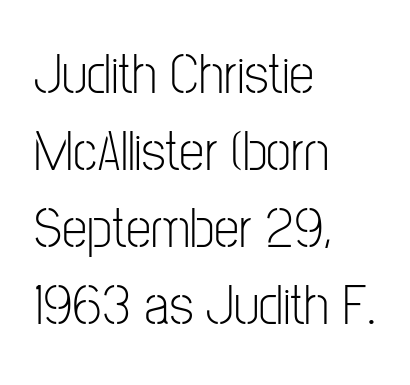
{"serif": "no", "italic": "no", "bold": "no", "weight": "light", "width": "condensed", "stroke_contrast": "low", "x_height": "medium", "monospaced": "no", "underline": "no", "align": "left", "line_spacing": "normal", "line_spacing_ratio": 1.35, "letter_spacing": "normal", "letter_spacing_em": 0.0, "glyph_px": 57}
